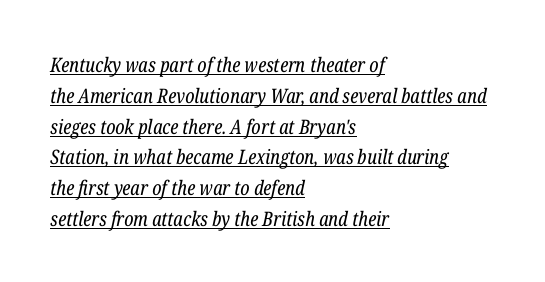
{"italic": "yes", "lean": "right", "slant_degrees": 12, "bold": "no", "underline": "yes", "align": "left", "line_spacing": "normal", "line_spacing_ratio": 1.54, "letter_spacing": "normal", "letter_spacing_em": 0.0, "glyph_px": 20}
